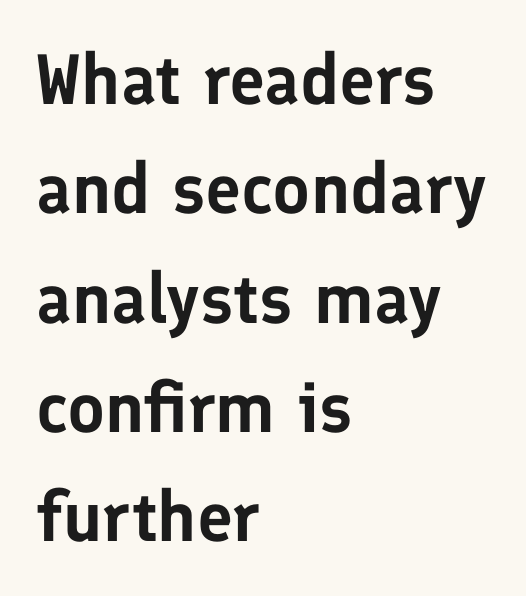
If you measured baseline to baseline, you'd find a middling distance. Beneath every word, the page is bare. The face used here is rendered with its standard letterfit. Which margin do the lines hug? The left one — the right edge is uneven. The face used here is proportionally spaced, like ordinary book or web type.
